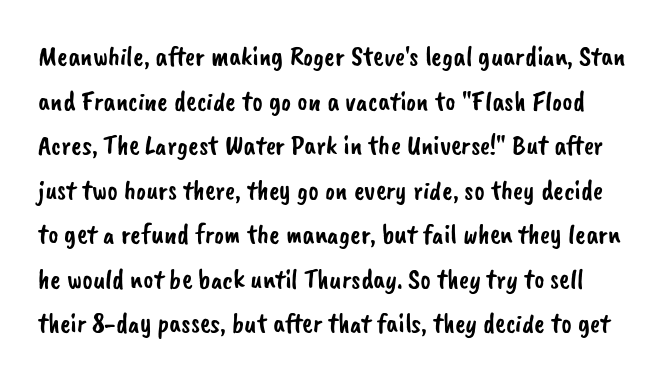
{"serif": "no", "width": "normal", "stroke_contrast": "low", "x_height": "small", "monospaced": "no", "underline": "no", "line_spacing": "normal", "line_spacing_ratio": 1.59, "letter_spacing": "normal", "letter_spacing_em": 0.0, "glyph_px": 28}
